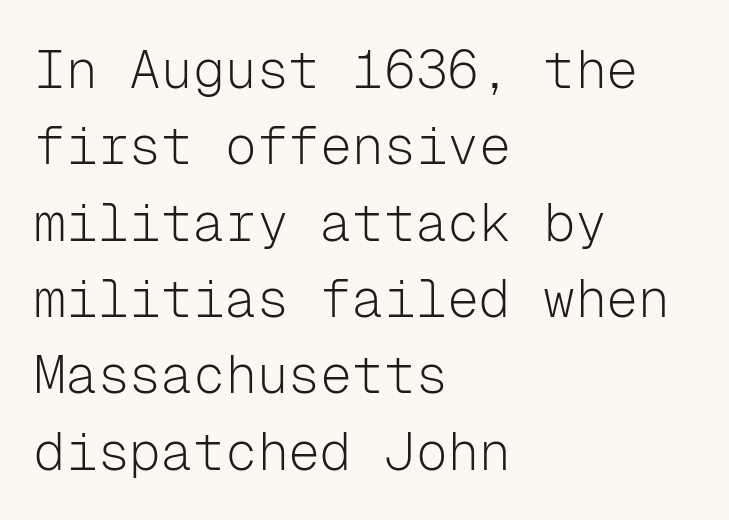
To sum up the face: it is a sans, with no serifs. Think of a typewriter: that constant character pitch is what you see here. Compared with a typical body face, this is equally light or lighter still. The font's upright variant was chosen for this text. How would I describe the line gaps? Plain and ordinary.
